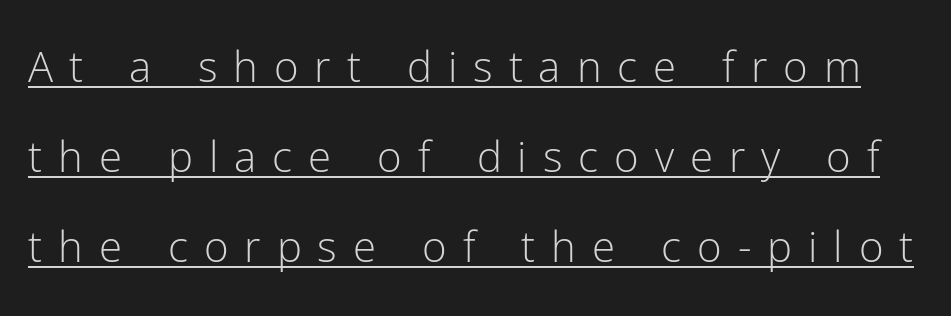
The image shows 42 px light sans-serif type, upright; set loose line spacing (2.14x), unusually wide letter spacing (+0.38 em), underlined; low stroke contrast and a medium x-height.
